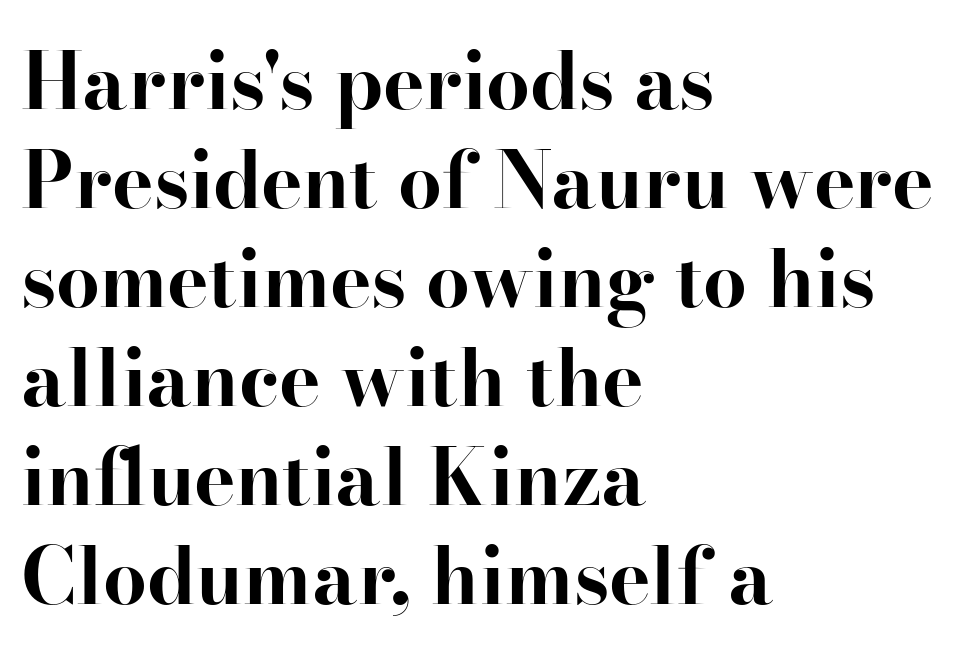
Q: Is the text bold? A: Yes.
Q: Is the text italic (slanted)? A: No, it is upright.
Q: Is the typeface a serif or a sans-serif typeface? A: Serif.
Q: Is the text underlined? A: No.
Q: How is the paragraph aligned? A: Left-aligned.
Q: Is the spacing between letters normal or unusually wide? A: Normal.
Q: Is the spacing between lines tight, normal or loose? A: Normal.
Q: Width (condensed, normal, or wide)? A: Normal.
Q: Stroke contrast? A: High.
Q: x-height? A: Small.
Q: Monospaced? A: No.
